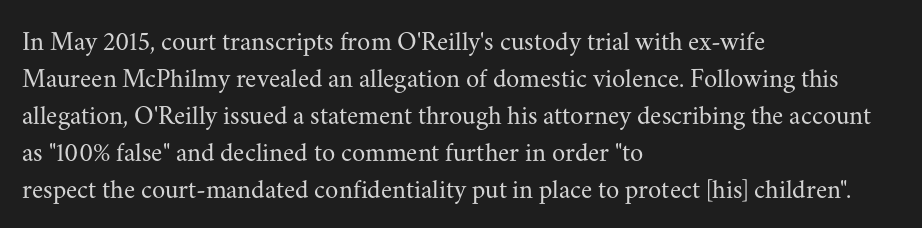
Reading down the block, your eye returns to a fixed left position each line. Tall strokes in this sample are plumb rather than angled. The rendering uses a moderate line-height, typical for paragraphs. This is not heavy type; no bold has been used. Any mark beneath the type? The region is blank. Each word holds together tightly as a unit, with standard inter-letter gaps.
